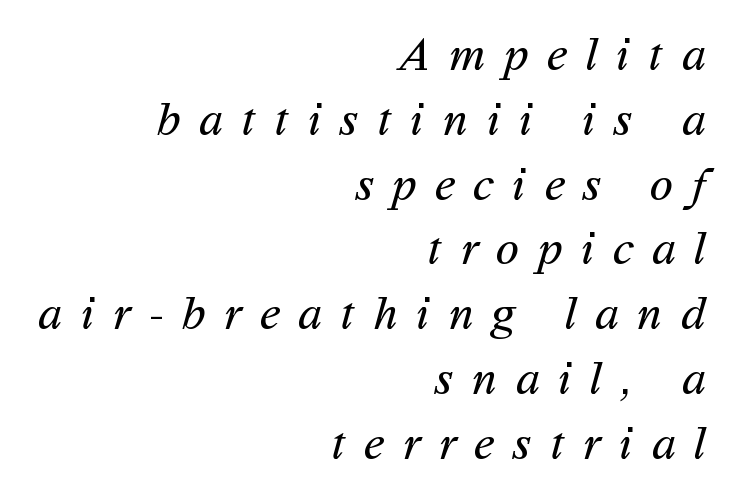
{"serif": "no", "bold": "no", "weight": "regular", "width": "normal", "stroke_contrast": "medium", "x_height": "medium", "monospaced": "no", "underline": "no", "align": "right", "line_spacing": "normal", "line_spacing_ratio": 1.35, "letter_spacing": "wide", "letter_spacing_em": 0.39, "glyph_px": 48}
